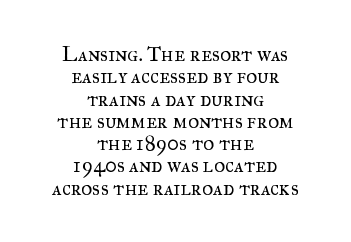
The image shows 21 px text type, upright; set centered, tight line spacing (1.06x), normal letter spacing, not underlined.
